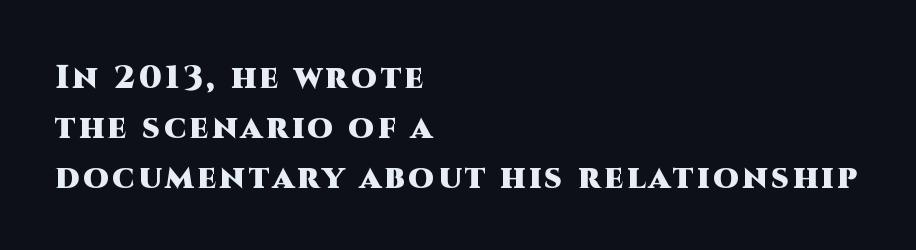
Letterform terminals end flat and unadorned throughout the passage. Posture: straight, roman, zero tilt. The space between consecutive lines is moderate. Honestly, there is no underline to notice here at all.
